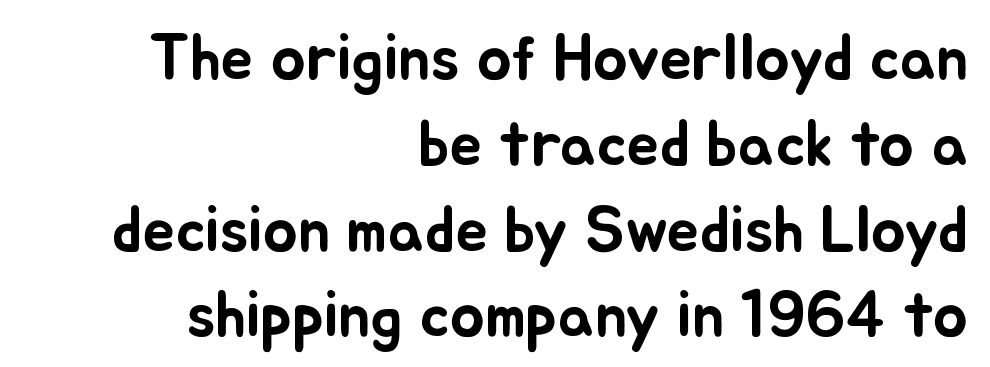
Q: Is the text italic (slanted)? A: No, it is upright.
Q: Is the text underlined? A: No.
Q: How is the paragraph aligned? A: Right-aligned.
Q: Is the spacing between letters normal or unusually wide? A: Normal.
Q: Is the spacing between lines tight, normal or loose? A: Normal.
Q: Width (condensed, normal, or wide)? A: Normal.
Q: Stroke contrast? A: Low.
Q: x-height? A: Small.
Q: Monospaced? A: No.
